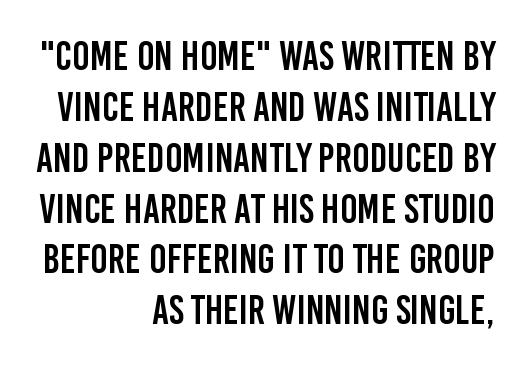
Q: Is the text italic (slanted)? A: No, it is upright.
Q: Is the typeface a serif or a sans-serif typeface? A: Sans-serif.
Q: Is the text underlined? A: No.
Q: How is the paragraph aligned? A: Right-aligned.
Q: Is the spacing between letters normal or unusually wide? A: Normal.
Q: Width (condensed, normal, or wide)? A: Condensed.
Q: Stroke contrast? A: Low.
Q: x-height? A: Large.
Q: Monospaced? A: No.
